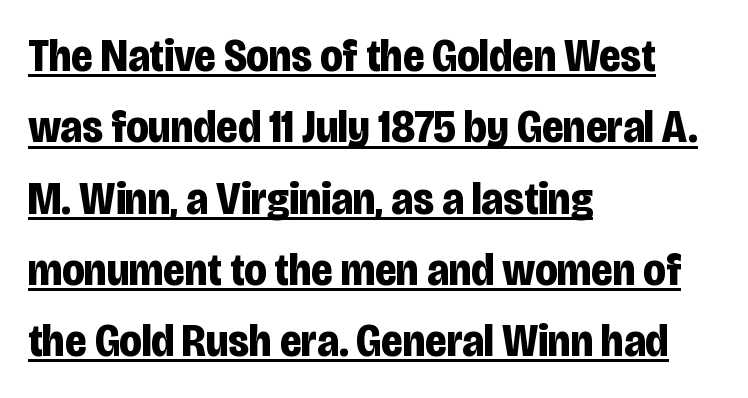
The image shows 46 px bold, condensed sans-serif type, upright; set left-aligned, normal line spacing (1.55x), normal letter spacing, underlined; low stroke contrast and a large x-height.
